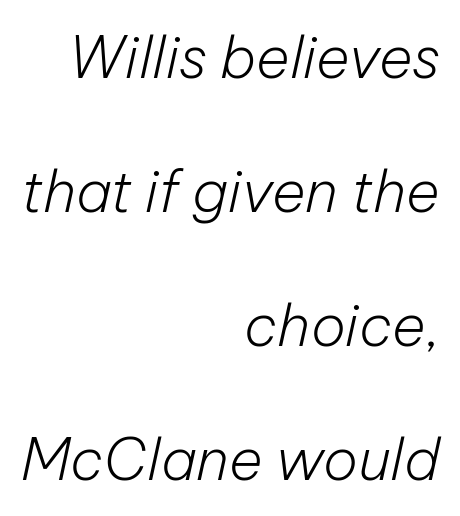
The rendering applies a slant to the glyphs. Tracking value appears to be zero — textbook default spacing. Leading is clearly above the norm, producing a sparse column. Clear beneath every line of the passage. These glyphs show unthickened strokes, regular width or finer. Think of a printed novel: that variable character pitch is what you see here.
